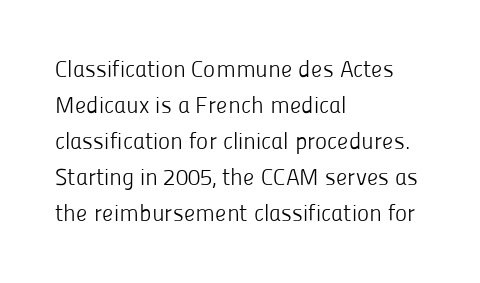
The image shows 23 px text type, upright; set left-aligned, normal line spacing (1.57x), normal letter spacing, not underlined.
